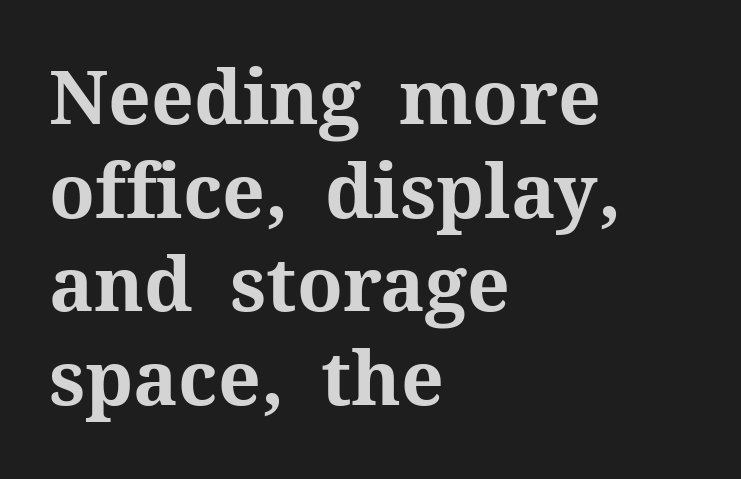
{"serif": "yes", "italic": "no", "bold": "yes", "weight": "bold", "width": "normal", "stroke_contrast": "medium", "x_height": "medium", "monospaced": "no", "underline": "no", "align": "left", "line_spacing": "normal", "line_spacing_ratio": 1.25, "letter_spacing": "normal", "letter_spacing_em": 0.0, "glyph_px": 75}
